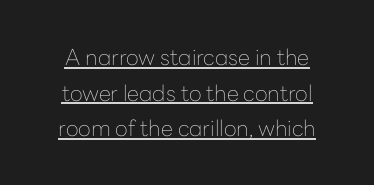
The letters look calm and open, with moderate or lighter stems. A typesetter would call this zero additional tracking. Check the space under the baseline: a stroke is drawn there. Horizontal bands of white between lines are of average thickness. Italic: no, the glyphs are upright roman.
